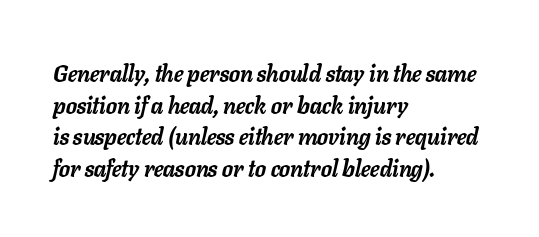
Q: Is the text bold? A: Yes.
Q: Is the text italic (slanted)? A: Yes, it leans right by about 11 degrees.
Q: Is the text underlined? A: No.
Q: How is the paragraph aligned? A: Left-aligned.
Q: Is the spacing between letters normal or unusually wide? A: Normal.
Q: Is the spacing between lines tight, normal or loose? A: Normal.
